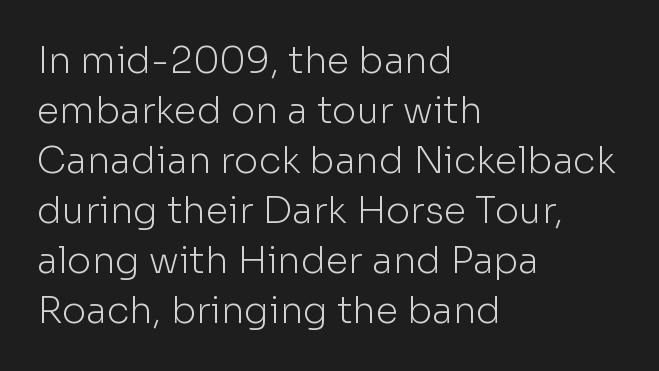
Q: Is the text bold? A: No.
Q: Is the text italic (slanted)? A: No, it is upright.
Q: Is the typeface a serif or a sans-serif typeface? A: Sans-serif.
Q: Is the text underlined? A: No.
Q: How is the paragraph aligned? A: Left-aligned.
Q: Is the spacing between letters normal or unusually wide? A: Normal.
Q: Is the spacing between lines tight, normal or loose? A: Normal.
Q: Width (condensed, normal, or wide)? A: Normal.
Q: Stroke contrast? A: Low.
Q: x-height? A: Medium.
Q: Monospaced? A: No.
